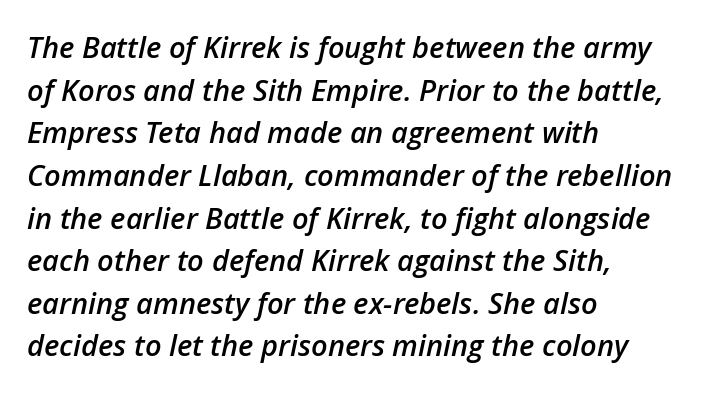
{"italic": "yes", "lean": "right", "slant_degrees": 12, "bold": "semi", "weight": "semibold", "width": "normal", "stroke_contrast": "low", "x_height": "medium", "monospaced": "no", "underline": "no", "align": "left", "line_spacing": "normal", "line_spacing_ratio": 1.47, "letter_spacing": "normal", "letter_spacing_em": 0.0, "glyph_px": 29}
